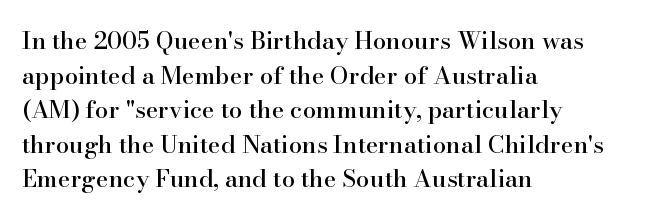
{"italic": "no", "underline": "no", "align": "left", "line_spacing": "normal", "line_spacing_ratio": 1.44, "letter_spacing": "normal", "letter_spacing_em": 0.0, "glyph_px": 24}
